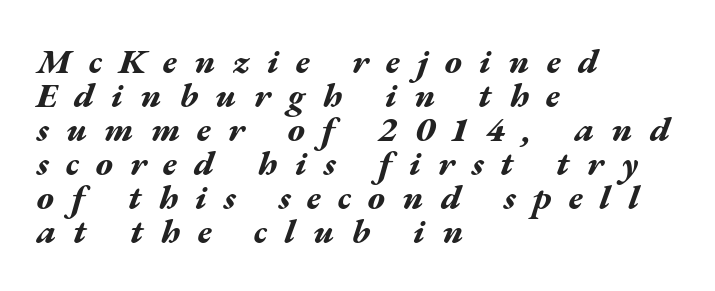
{"italic": "yes", "lean": "right", "slant_degrees": 17, "bold": "yes", "weight": "bold", "width": "wide", "stroke_contrast": "medium", "x_height": "medium", "monospaced": "no", "underline": "no", "align": "left", "line_spacing": "tight", "line_spacing_ratio": 0.97, "letter_spacing": "wide", "letter_spacing_em": 0.49, "glyph_px": 35}
